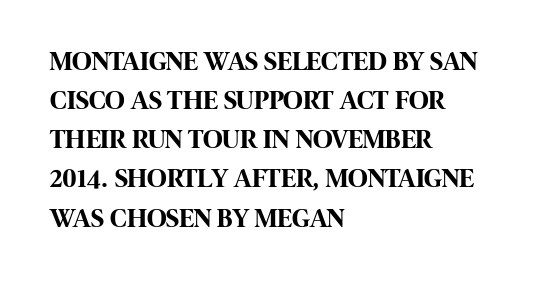
The typography opts for an upright posture over an oblique one. The face used here has the dense, thick strokes of a bold. Words float on clear page, feet unadorned. The typesetter chose a ragged-right arrangement here.
